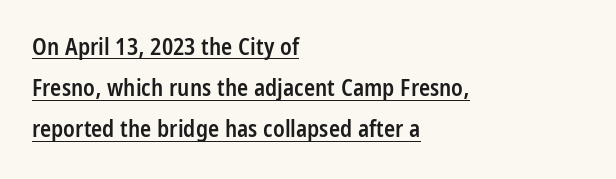
Q: Is the text bold? A: Semi-bold.
Q: Is the text italic (slanted)? A: No, it is upright.
Q: Is the text underlined? A: Yes.
Q: How is the paragraph aligned? A: Left-aligned.
Q: Is the spacing between letters normal or unusually wide? A: Normal.
